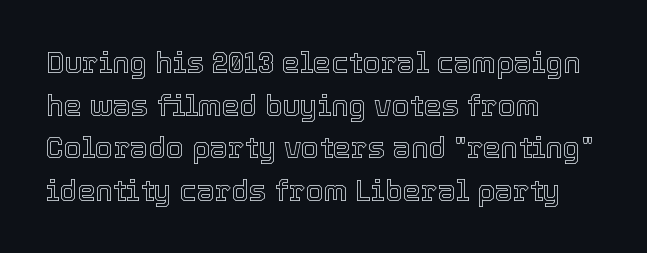
Q: Is the text italic (slanted)? A: No, it is upright.
Q: Is the text underlined? A: No.
Q: How is the paragraph aligned? A: Left-aligned.
Q: Is the spacing between letters normal or unusually wide? A: Normal.
Q: Is the spacing between lines tight, normal or loose? A: Normal.
Q: Width (condensed, normal, or wide)? A: Normal.
Q: x-height? A: Medium.
Q: Monospaced? A: No.
